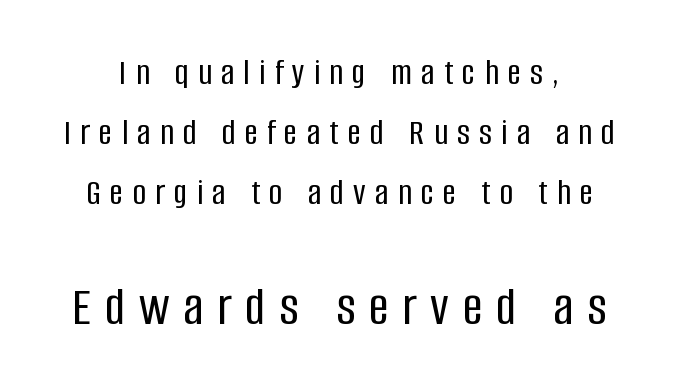
Q: Is the text italic (slanted)? A: No, it is upright.
Q: Is the typeface a serif or a sans-serif typeface? A: Sans-serif.
Q: Is the text underlined? A: No.
Q: Is the spacing between letters normal or unusually wide? A: Unusually wide.
Q: Is the spacing between lines tight, normal or loose? A: Normal.
Q: Which block of text is set in a larger size, the first (top) or the second (bottom)? A: The second (bottom) one.
Q: Width (condensed, normal, or wide)? A: Condensed.
Q: Stroke contrast? A: Low.
Q: x-height? A: Large.
Q: Monospaced? A: No.
